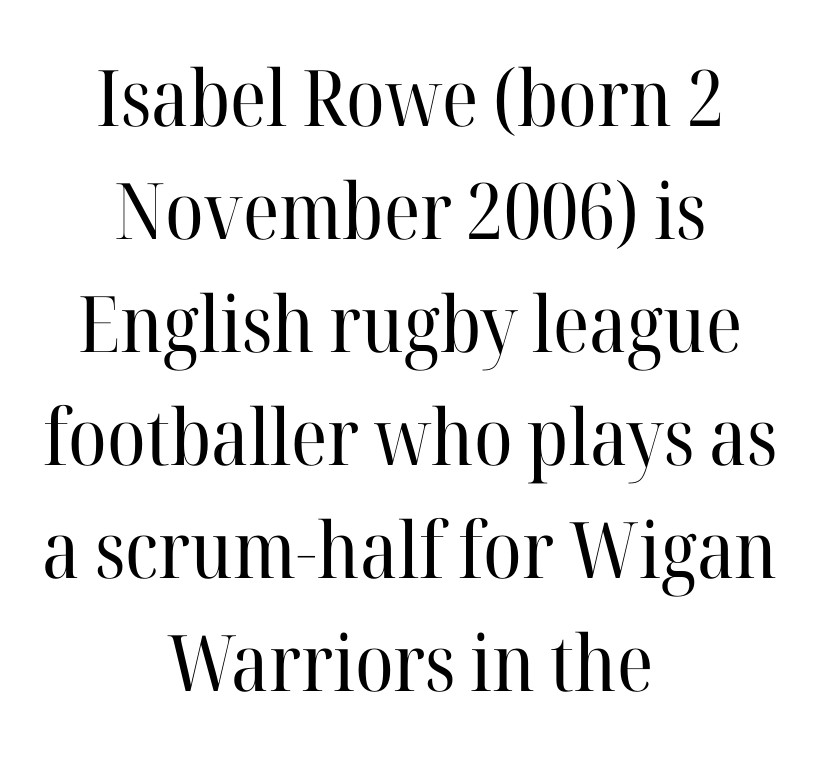
{"serif": "yes", "italic": "no", "bold": "no", "weight": "regular", "width": "normal", "stroke_contrast": "high", "x_height": "medium", "monospaced": "no", "underline": "no", "align": "center", "line_spacing": "normal", "line_spacing_ratio": 1.45, "letter_spacing": "normal", "letter_spacing_em": 0.0, "glyph_px": 78}
